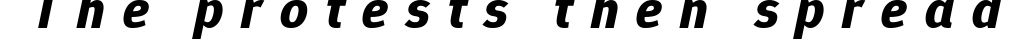
Quick note: italic. The line texture is sparse and dotted thanks to wide tracking. The passage shown is typed in a proportional face where columns would drift. This is heavy type, rendered in bold. Lines of text with bare space underneath.
